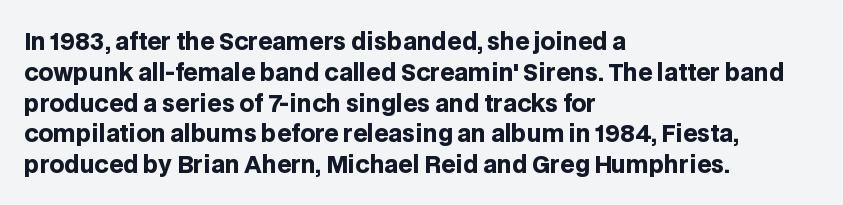
It's the straight-up-and-down kind of type. Descender tails drop into unmarked territory. Weight check: bold — yes, fully. Line beginnings align vertically; line endings do not.
